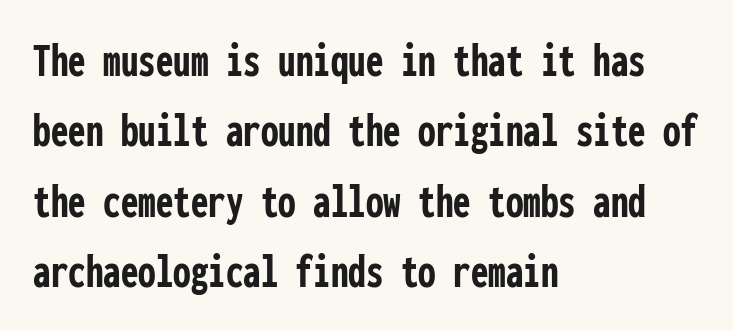
The sample has been set heavy, in full bold. The face used here is rendered with its standard letterfit. A typesetter would call this leading conventional body-copy spacing. Italic? Not at all — the glyphs are vertical. The text was rendered using a sans face with plain stroke endings. The space directly below the letters is spotless.
